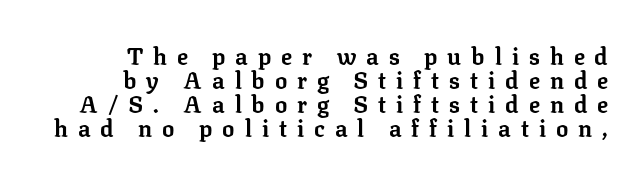
Unmarked baselines from the first word to the last. A student would call this right alignment; a typographer would say flush right, rag left. A typesetter would call this leading minimal, almost set solid. The rendering uses a bold face; every stroke is thick and dark. Between one letter and the next there's a generous, obvious gap. Every stem runs plumb, perpendicular to the baseline.
